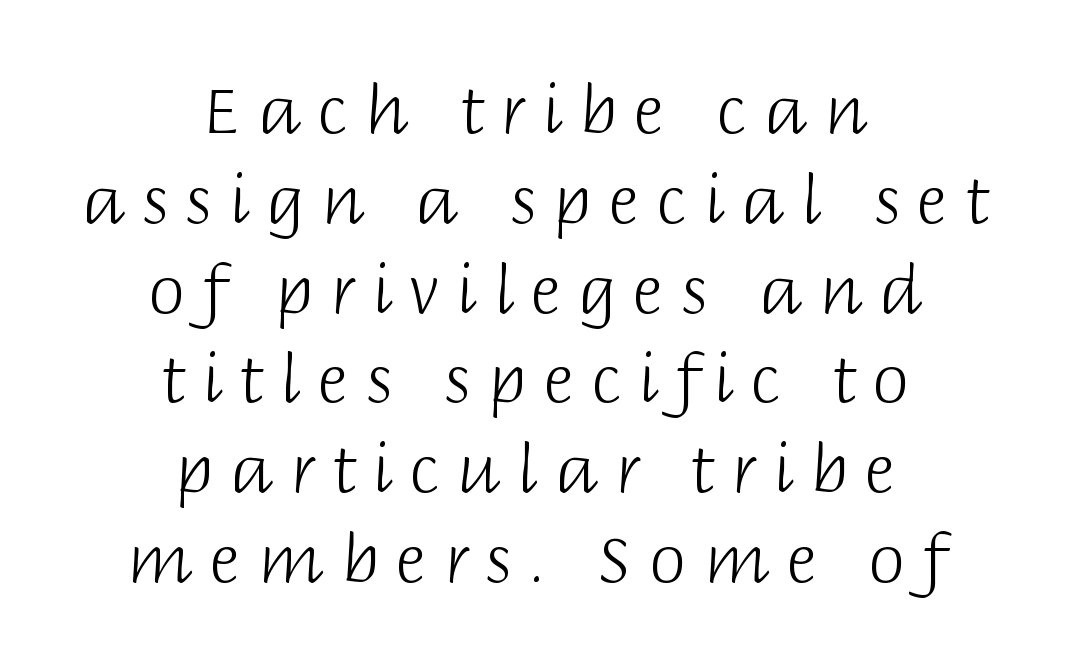
{"serif": "no", "italic": "no", "bold": "no", "weight": "light", "width": "normal", "stroke_contrast": "low", "x_height": "large", "monospaced": "no", "underline": "no", "align": "center", "line_spacing": "normal", "line_spacing_ratio": 1.34, "letter_spacing": "wide", "letter_spacing_em": 0.25, "glyph_px": 67}
